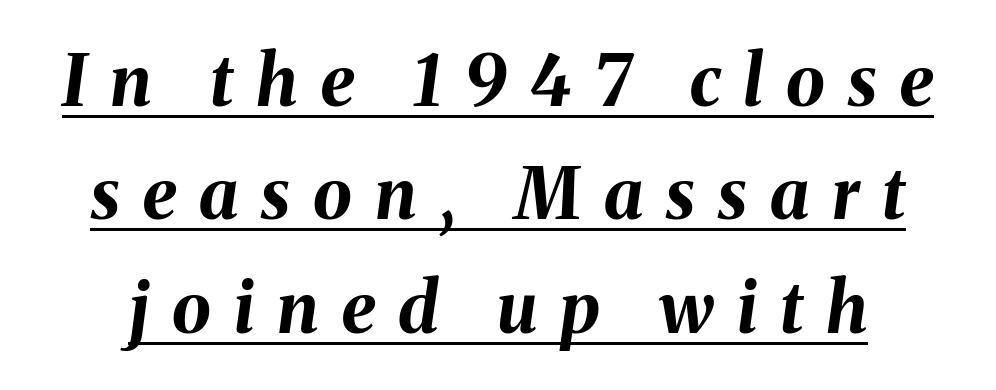
Q: Is the text bold? A: Yes.
Q: Is the text italic (slanted)? A: Yes, it leans right by about 8 degrees.
Q: Is the text underlined? A: Yes.
Q: Is the spacing between letters normal or unusually wide? A: Unusually wide.
Q: Is the spacing between lines tight, normal or loose? A: Normal.
Q: Width (condensed, normal, or wide)? A: Normal.
Q: Stroke contrast? A: Medium.
Q: x-height? A: Medium.
Q: Monospaced? A: No.
